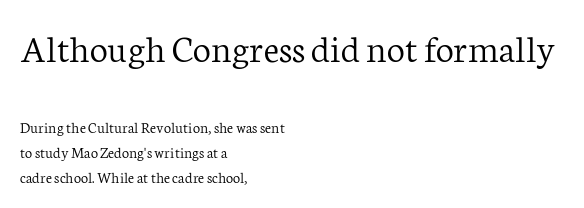
Rows of type keep a routine distance in the vertical direction. To sum up the face: it has serifs. Heft: none added — not bold. Which of the two is more prominent by size? The first, at the top. Varying glyph widths throughout — classic text-font behaviour. Do the letters lean? They stand straight.
